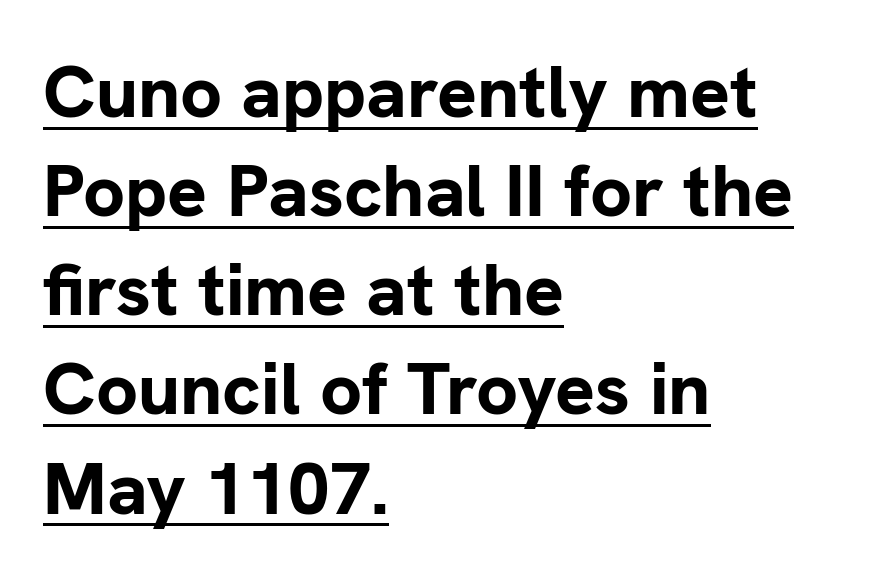
Q: Is the text bold? A: Yes.
Q: Is the text italic (slanted)? A: No, it is upright.
Q: Is the typeface a serif or a sans-serif typeface? A: Sans-serif.
Q: Is the text underlined? A: Yes.
Q: How is the paragraph aligned? A: Left-aligned.
Q: Is the spacing between letters normal or unusually wide? A: Normal.
Q: Is the spacing between lines tight, normal or loose? A: Normal.
Q: Width (condensed, normal, or wide)? A: Normal.
Q: Stroke contrast? A: Low.
Q: x-height? A: Medium.
Q: Monospaced? A: No.
